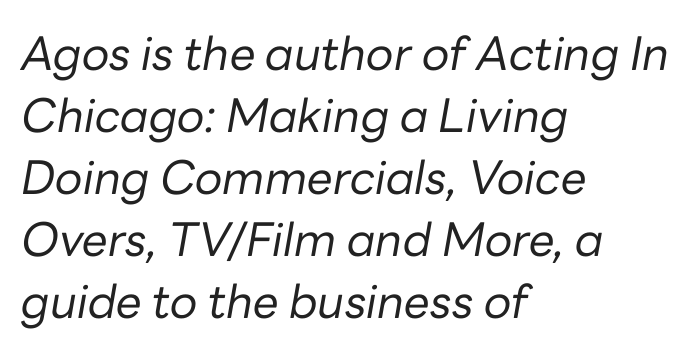
Rule under the text: the space is simply empty. Line beginnings align vertically; line endings do not. It's the slanting kind of type. In terms of letterspacing, this is plain default setting. Reading down the column, the eye jumps a familiar distance to each next line.
